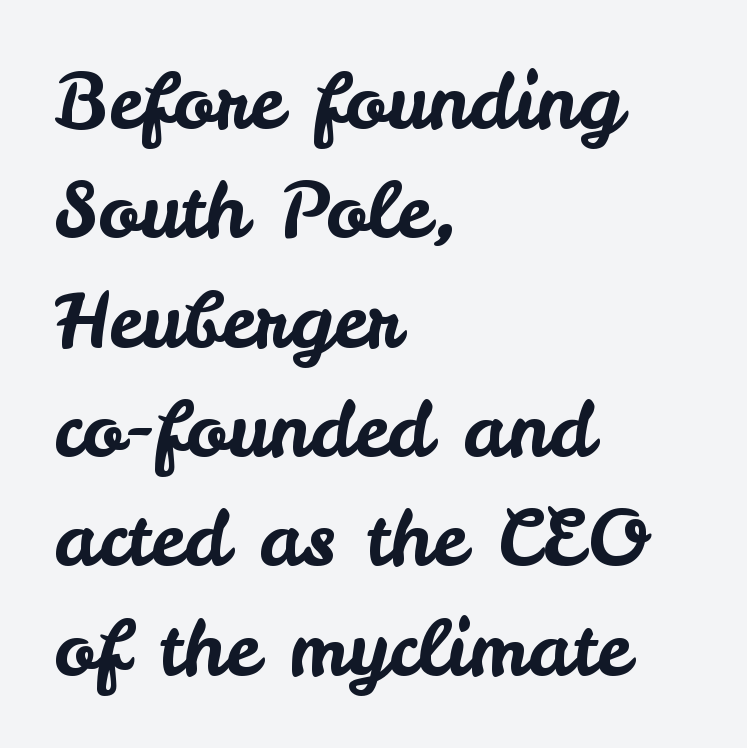
{"serif": "no", "width": "normal", "stroke_contrast": "low", "x_height": "small", "monospaced": "no", "underline": "no", "align": "left", "line_spacing": "normal", "line_spacing_ratio": 1.42, "letter_spacing": "normal", "letter_spacing_em": 0.0, "glyph_px": 77}
